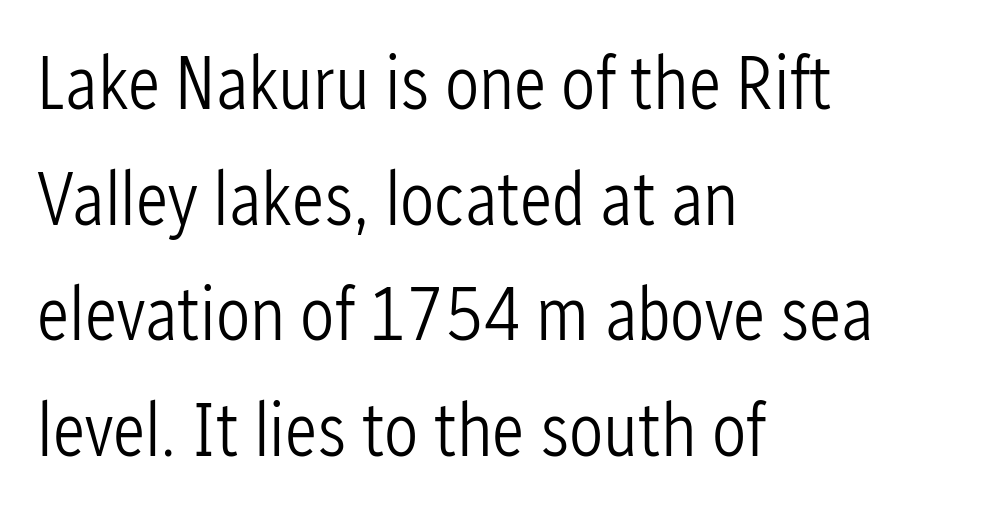
Line spacing here is normal. Character widths vary here, with narrow letters taking less room than wide ones. Stroke terminals: plain, sans-serif. Every row of glyphs begins at an identical x-position on the left. Inter-character spacing is left at the font's built-in metrics.
